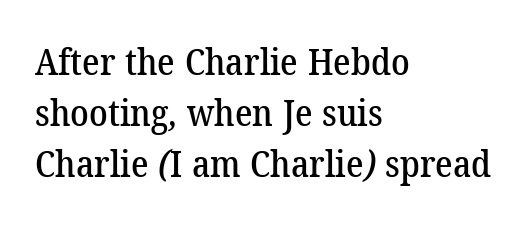
The image shows 37 px serif type; set left-aligned, normal line spacing (1.38x), normal letter spacing, not underlined; low stroke contrast and a medium x-height.
